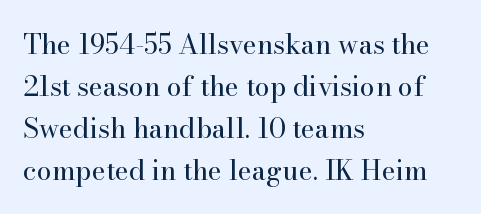
Q: Is the text bold? A: No.
Q: Is the text italic (slanted)? A: No, it is upright.
Q: Is the text underlined? A: No.
Q: How is the paragraph aligned? A: Left-aligned.
Q: Is the spacing between letters normal or unusually wide? A: Normal.
Q: Is the spacing between lines tight, normal or loose? A: Normal.
